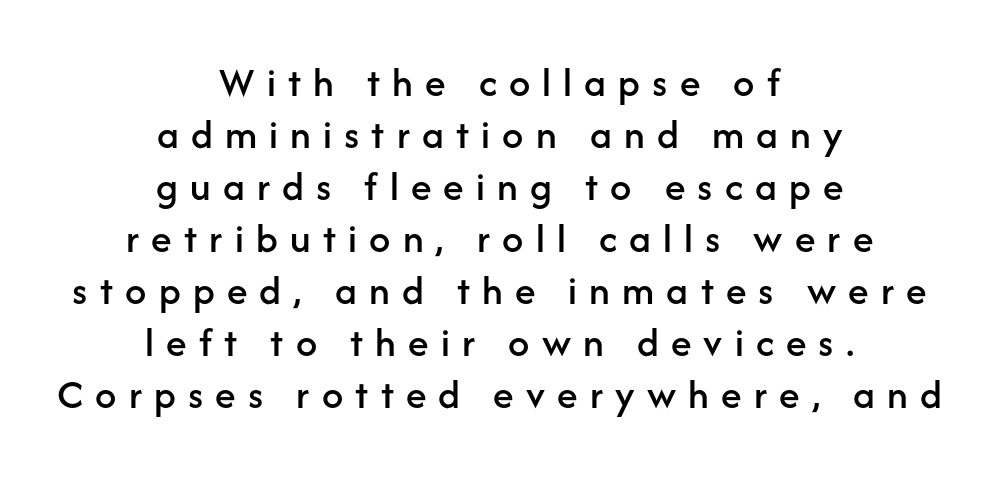
Q: Is the text italic (slanted)? A: No, it is upright.
Q: Is the typeface a serif or a sans-serif typeface? A: Sans-serif.
Q: Is the text underlined? A: No.
Q: How is the paragraph aligned? A: Centered.
Q: Is the spacing between letters normal or unusually wide? A: Unusually wide.
Q: Width (condensed, normal, or wide)? A: Normal.
Q: Stroke contrast? A: Low.
Q: x-height? A: Medium.
Q: Monospaced? A: No.
